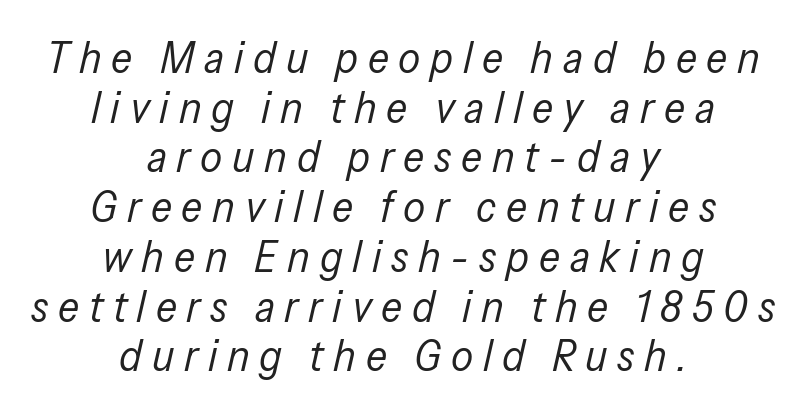
The image shows 44 px regular-weight, condensed type, italic (leaning right); set centered, tight line spacing (1.13x), unusually wide letter spacing (+0.22 em), not underlined; low stroke contrast and a medium x-height.
